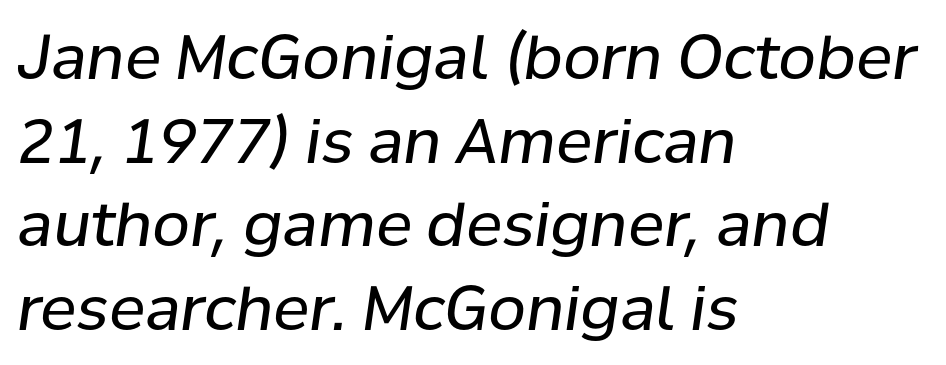
The letters advance in unequal steps, a hallmark of proportional type. Alignment: flush left. The font sits on the lighter half of the weight spectrum, regular included. Nothing unusual about the tracking: characters are spaced as the font intends. Regarding leading, the lines here are spaced in the standard way. Italic? Definitely — the glyphs are oblique.
